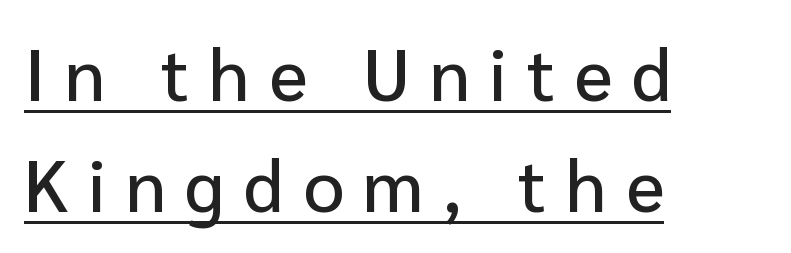
Q: Is the text italic (slanted)? A: No, it is upright.
Q: Is the typeface a serif or a sans-serif typeface? A: Sans-serif.
Q: Is the text underlined? A: Yes.
Q: How is the paragraph aligned? A: Left-aligned.
Q: Is the spacing between letters normal or unusually wide? A: Unusually wide.
Q: Is the spacing between lines tight, normal or loose? A: Normal.
Q: Width (condensed, normal, or wide)? A: Normal.
Q: Stroke contrast? A: Low.
Q: x-height? A: Medium.
Q: Monospaced? A: No.
